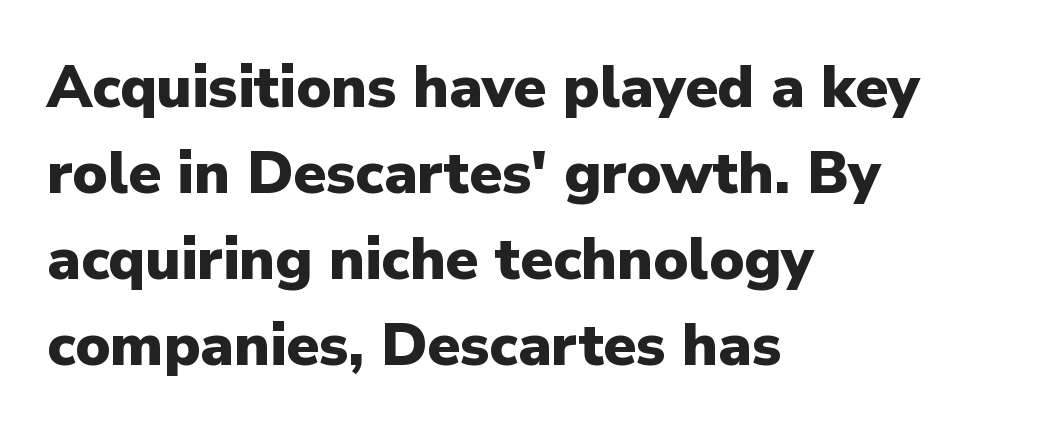
Spacing verdict: proportional, widths tailored to each character. Each line starts at the same left margin while the right side varies. A dark, heavy texture on the line: the type is bold. A typesetter would call this leading conventional body-copy spacing. In terms of letterspacing, this is plain default setting.
